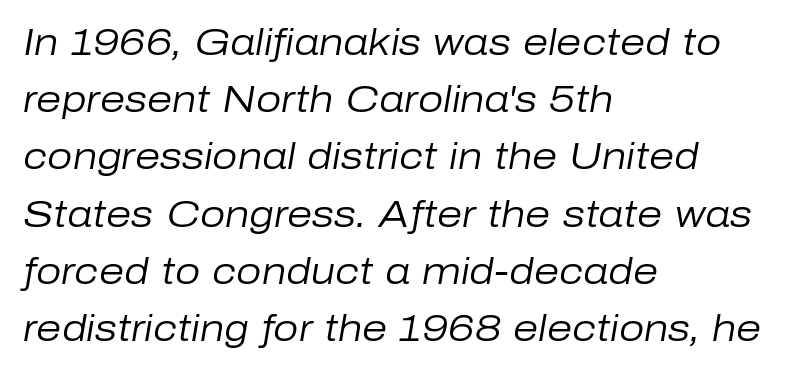
The font's italic variant was chosen for this text. The type is set solid horizontally, with unmodified tracking. Ink coverage per letter is moderate at most. Notice how descenders clear the ascenders below comfortably — that's standard leading. These lines are set flush left with a ragged right edge. You could not count columns in this text — the font is proportionally spaced.
